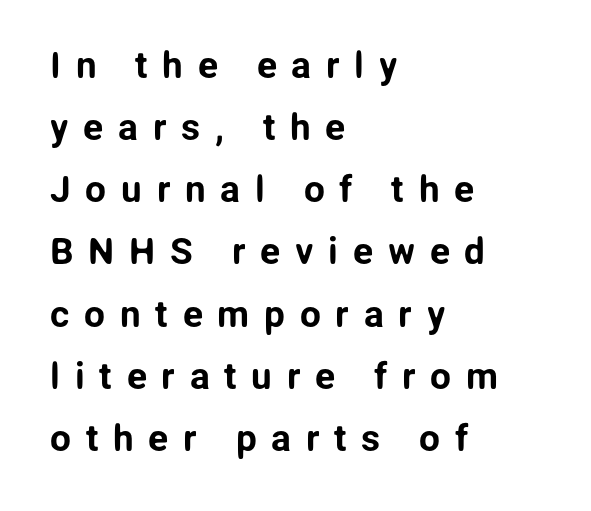
Q: Is the text italic (slanted)? A: No, it is upright.
Q: Is the typeface a serif or a sans-serif typeface? A: Sans-serif.
Q: Is the text underlined? A: No.
Q: How is the paragraph aligned? A: Left-aligned.
Q: Is the spacing between letters normal or unusually wide? A: Unusually wide.
Q: Is the spacing between lines tight, normal or loose? A: Normal.
Q: Width (condensed, normal, or wide)? A: Normal.
Q: Stroke contrast? A: Low.
Q: x-height? A: Medium.
Q: Monospaced? A: No.
